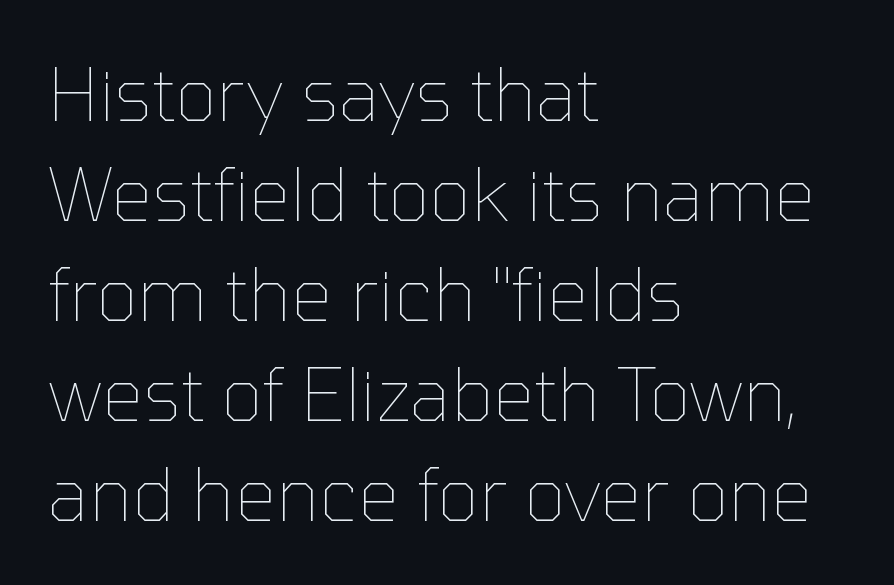
The image shows 73 px thin type, upright; set left-aligned, normal line spacing (1.37x), normal letter spacing, not underlined; low stroke contrast and a medium x-height.
